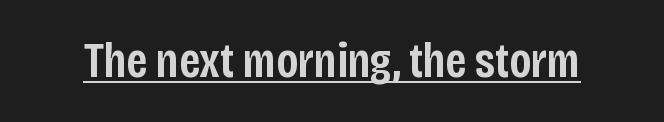
Q: Is the text bold? A: Semi-bold.
Q: Is the text italic (slanted)? A: No, it is upright.
Q: Is the typeface a serif or a sans-serif typeface? A: Sans-serif.
Q: Is the text underlined? A: Yes.
Q: Is the spacing between letters normal or unusually wide? A: Normal.
Q: Width (condensed, normal, or wide)? A: Condensed.
Q: Stroke contrast? A: Low.
Q: x-height? A: Large.
Q: Monospaced? A: No.
